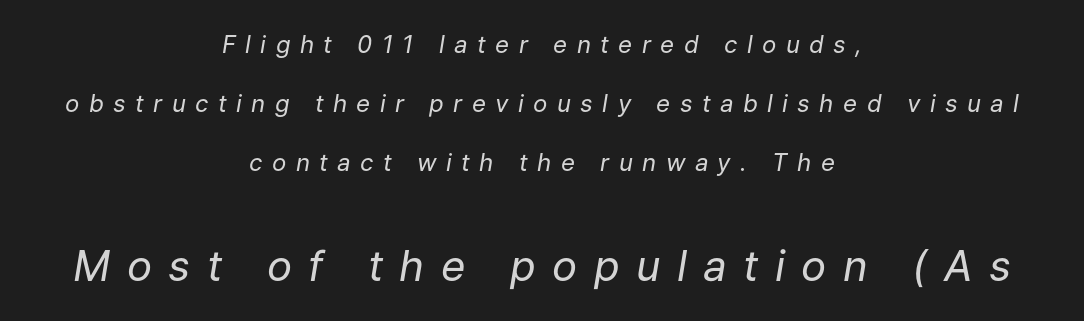
Q: Is the text bold? A: No.
Q: Is the text italic (slanted)? A: Yes, it leans right by about 9 degrees.
Q: Is the text underlined? A: No.
Q: How is the paragraph aligned? A: Centered.
Q: Is the spacing between letters normal or unusually wide? A: Unusually wide.
Q: Is the spacing between lines tight, normal or loose? A: Loose.
Q: Which block of text is set in a larger size, the first (top) or the second (bottom)? A: The second (bottom) one.
Q: Width (condensed, normal, or wide)? A: Normal.
Q: Stroke contrast? A: Low.
Q: x-height? A: Medium.
Q: Monospaced? A: No.
